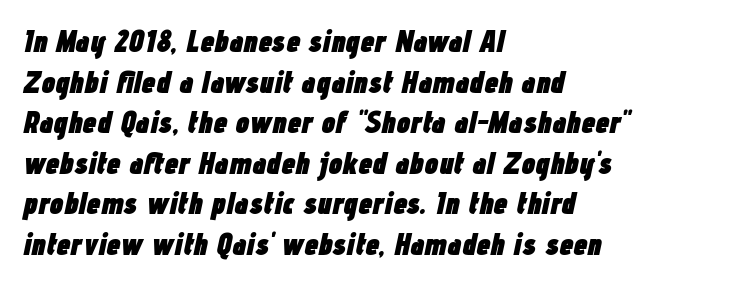
The ragged edge is on the right, which tells us the setting is flush left. The glyphs have the mass of a bold cut. Letters rest on an invisible, unmarked baseline. Posture: slanted. Do the characters align in a grid? No, the font is proportional. Glyph-to-glyph distance matches everyday printed text.
